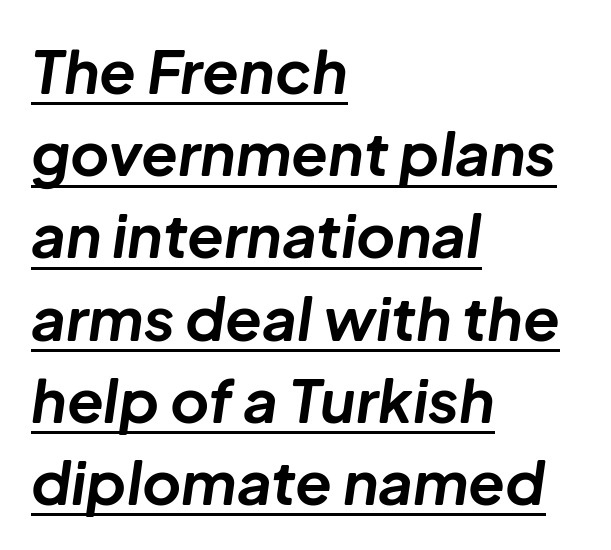
Q: Is the text bold? A: Yes.
Q: Is the text italic (slanted)? A: Yes, it leans right by about 8 degrees.
Q: Is the text underlined? A: Yes.
Q: How is the paragraph aligned? A: Left-aligned.
Q: Is the spacing between letters normal or unusually wide? A: Normal.
Q: Is the spacing between lines tight, normal or loose? A: Normal.
Q: Width (condensed, normal, or wide)? A: Normal.
Q: Stroke contrast? A: Low.
Q: x-height? A: Medium.
Q: Monospaced? A: No.
